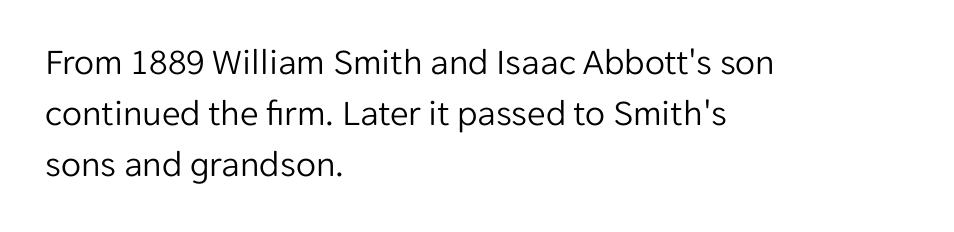
Q: Is the text bold? A: No.
Q: Is the text italic (slanted)? A: No, it is upright.
Q: Is the typeface a serif or a sans-serif typeface? A: Sans-serif.
Q: Is the text underlined? A: No.
Q: How is the paragraph aligned? A: Left-aligned.
Q: Is the spacing between letters normal or unusually wide? A: Normal.
Q: Is the spacing between lines tight, normal or loose? A: Normal.
Q: Width (condensed, normal, or wide)? A: Normal.
Q: Stroke contrast? A: Low.
Q: x-height? A: Medium.
Q: Monospaced? A: No.
